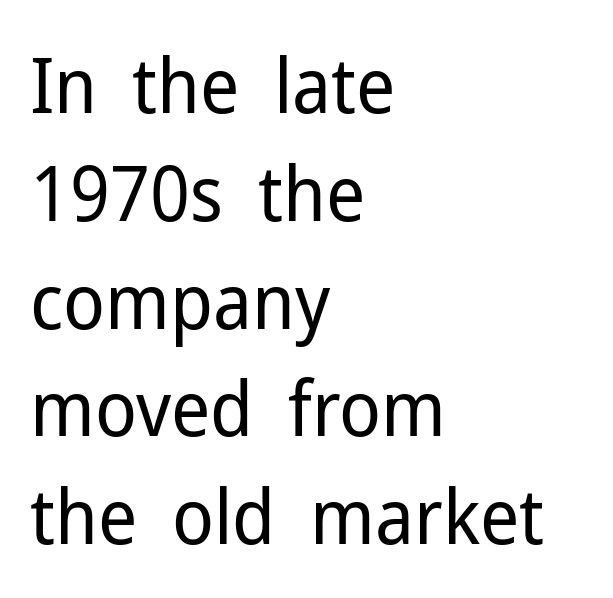
Q: Is the text bold? A: No.
Q: Is the text italic (slanted)? A: No, it is upright.
Q: Is the typeface a serif or a sans-serif typeface? A: Sans-serif.
Q: Is the text underlined? A: No.
Q: How is the paragraph aligned? A: Left-aligned.
Q: Is the spacing between letters normal or unusually wide? A: Normal.
Q: Is the spacing between lines tight, normal or loose? A: Normal.
Q: Width (condensed, normal, or wide)? A: Normal.
Q: Stroke contrast? A: Low.
Q: x-height? A: Medium.
Q: Monospaced? A: No.
